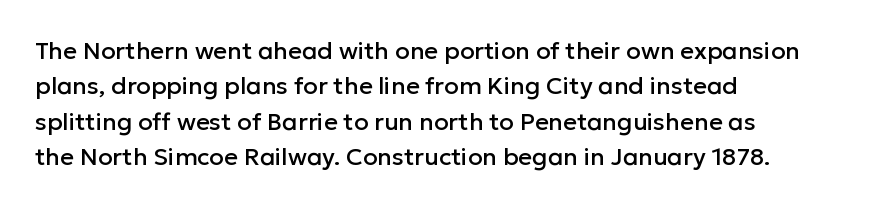
{"italic": "no", "underline": "no", "align": "left", "line_spacing": "normal", "line_spacing_ratio": 1.47, "letter_spacing": "normal", "letter_spacing_em": 0.0, "glyph_px": 24}
